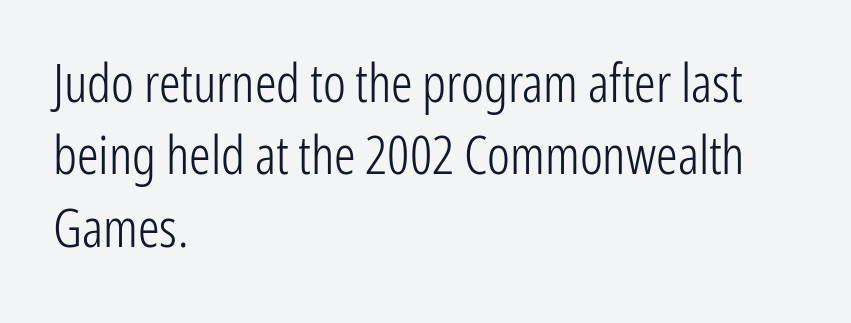
The typesetting does not lean heavy: it is not bold. Posture: upright roman. Does the copy run flush right? No — it runs flush left. These lines are rendered in a variable-pitch font. Each new line begins a customary step beneath the previous one.
